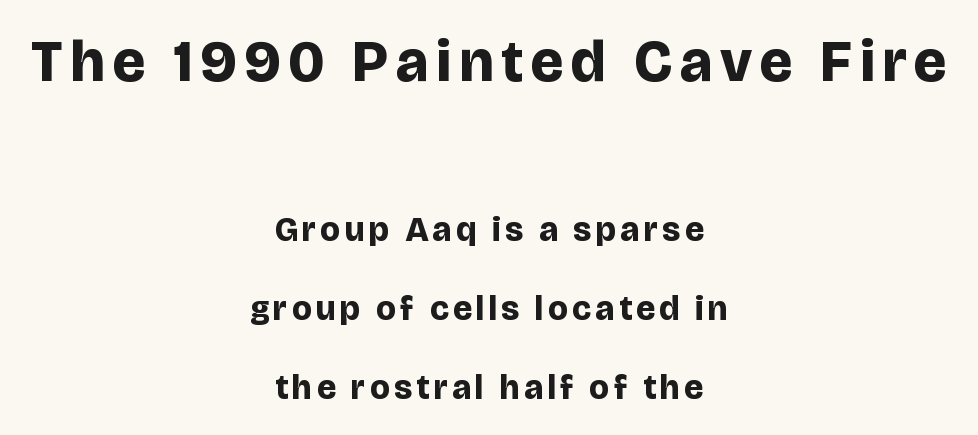
The image shows 59 px bold sans-serif type, upright; set centered, loose line spacing (2.31x), not underlined; the first (top) block is 1.74x larger; low stroke contrast and a large x-height.
